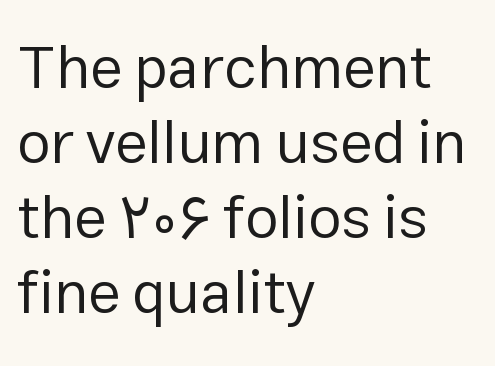
These lines were composed using upright roman letters. This sample is left-justified, so line endings fall wherever the words run out. Underlining? Definitely not there. Whoever set this chose a conventional vertical rhythm.
